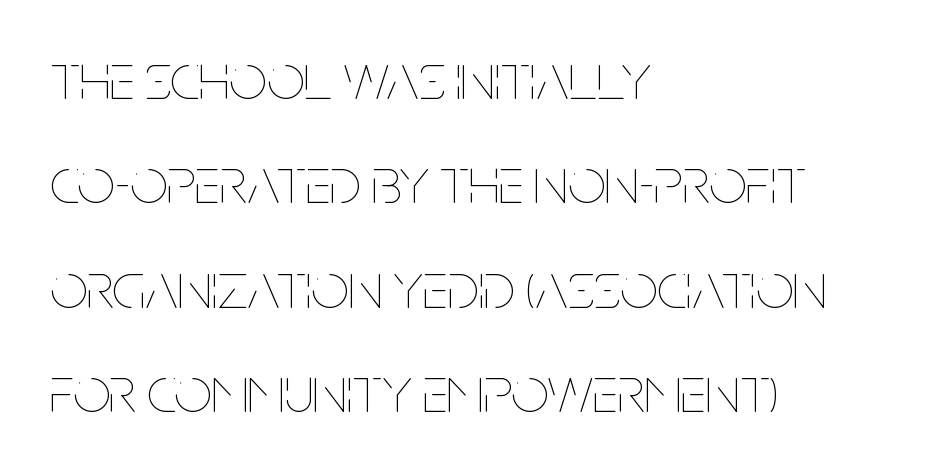
These lines were composed using upright roman letters. Which margin do the lines hug? The left one — the right edge is uneven. Honestly, the row spacing looks completely unremarkable. This sample has the flowing, uneven cadence of proportional lettering. You could call the tracking neutral — neither tight nor loose.
